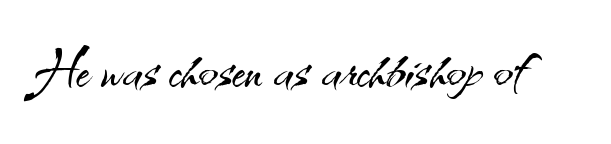
The image shows 72 px light sans-serif type; set normal letter spacing, not underlined; medium stroke contrast and a small x-height.
